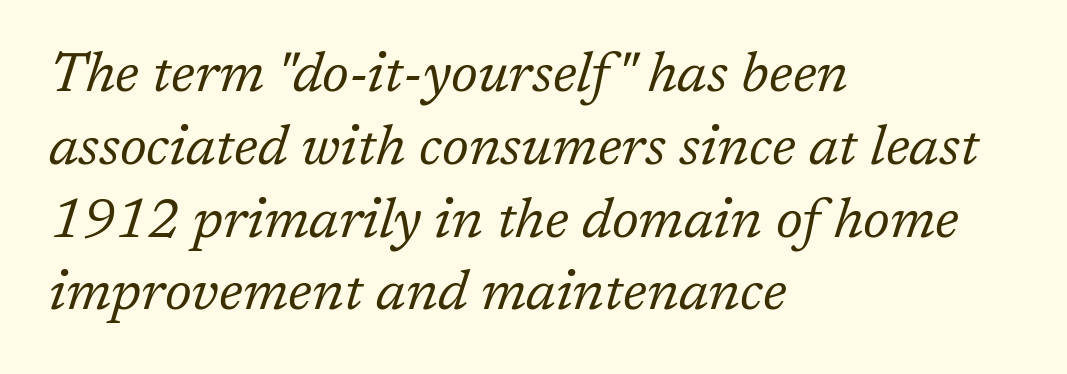
{"serif": "yes", "italic": "yes", "lean": "right", "slant_degrees": 17, "bold": "no", "weight": "regular", "width": "normal", "stroke_contrast": "low", "x_height": "medium", "monospaced": "no", "underline": "no", "align": "left", "line_spacing": "normal", "line_spacing_ratio": 1.3, "letter_spacing": "normal", "letter_spacing_em": 0.0, "glyph_px": 56}
